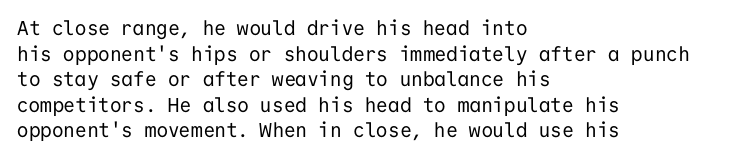
Q: Is the text bold? A: No.
Q: Is the text italic (slanted)? A: No, it is upright.
Q: Is the text underlined? A: No.
Q: How is the paragraph aligned? A: Left-aligned.
Q: Is the spacing between letters normal or unusually wide? A: Normal.
Q: Is the spacing between lines tight, normal or loose? A: Normal.
